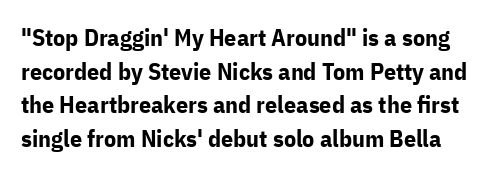
The typesetting leans heavy: a genuine bold. Leading matches the norm, producing a regular column. Plain, unruled lines of type. Between one letter and the next there's only the usual sliver of space. Unlike italic type, these characters show no tilt at all.
